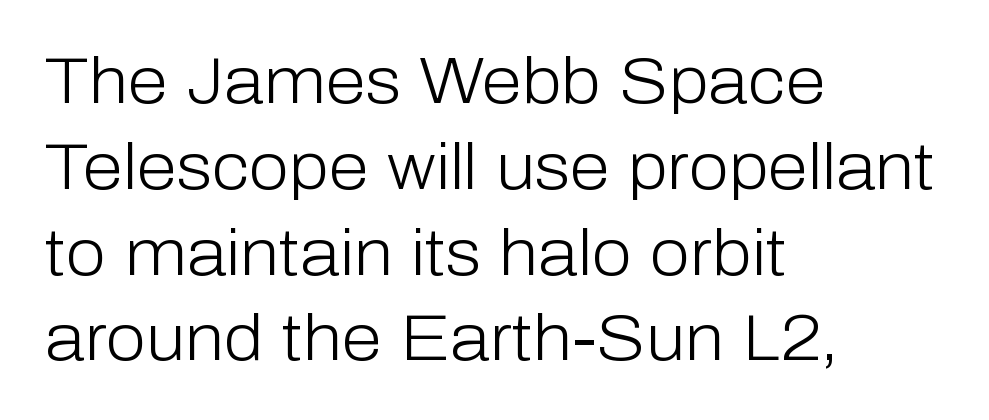
Regular leading. Quick note: not italic, upright. Here the glyphs are tracked normally, forming tight word shapes. Unlike a traditional serif, this face leaves its strokes unadorned. Compared with a typical body face, this is equally light or lighter still. The typesetter chose a ragged-right arrangement here.
